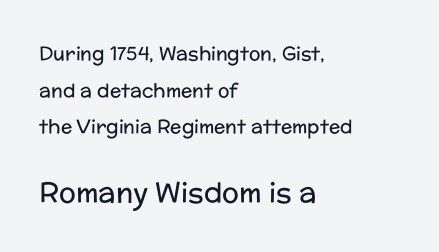
No word sits above an underline. The axis of the letterforms is exactly vertical. Tracking here is standard; glyphs follow each other at the usual distance. Note the varied advance widths — an 'i' is clearly narrower than an 'm'.
